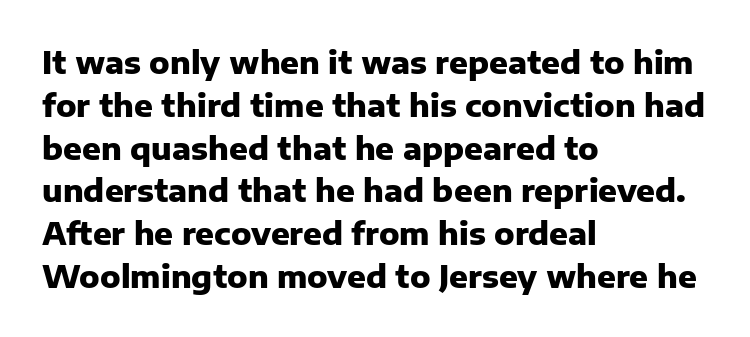
Q: Is the text bold? A: Yes.
Q: Is the text italic (slanted)? A: No, it is upright.
Q: Is the typeface a serif or a sans-serif typeface? A: Sans-serif.
Q: Is the text underlined? A: No.
Q: How is the paragraph aligned? A: Left-aligned.
Q: Is the spacing between letters normal or unusually wide? A: Normal.
Q: Is the spacing between lines tight, normal or loose? A: Normal.
Q: Width (condensed, normal, or wide)? A: Normal.
Q: Stroke contrast? A: Low.
Q: x-height? A: Medium.
Q: Monospaced? A: No.
